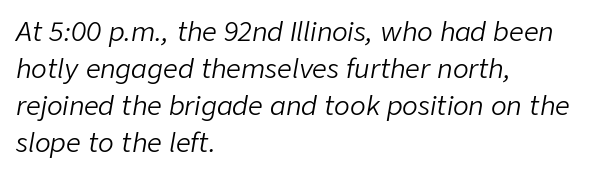
{"italic": "yes", "lean": "right", "slant_degrees": 9, "bold": "no", "underline": "no", "align": "left", "line_spacing": "normal", "line_spacing_ratio": 1.42, "letter_spacing": "normal", "letter_spacing_em": 0.0, "glyph_px": 26}
